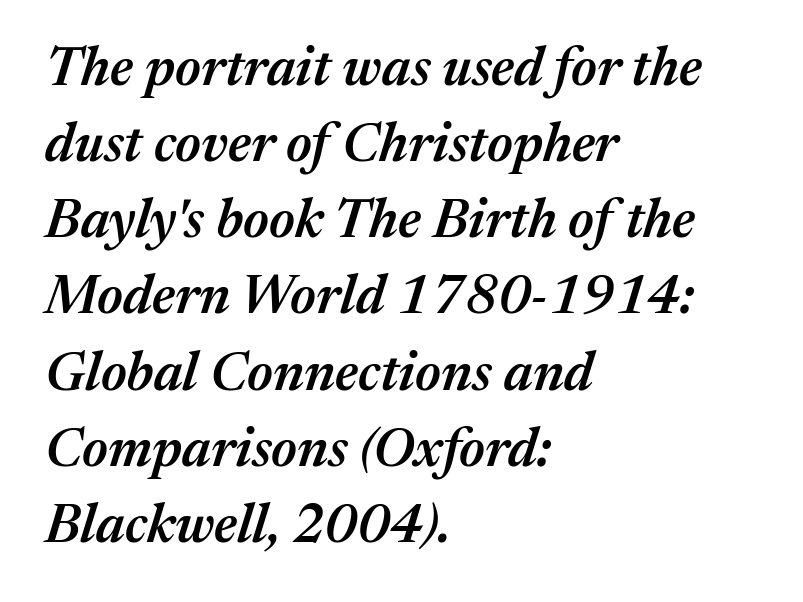
Q: Is the text bold? A: Semi-bold.
Q: Is the text italic (slanted)? A: Yes, it leans right by about 17 degrees.
Q: Is the text underlined? A: No.
Q: How is the paragraph aligned? A: Left-aligned.
Q: Is the spacing between letters normal or unusually wide? A: Normal.
Q: Is the spacing between lines tight, normal or loose? A: Normal.
Q: Width (condensed, normal, or wide)? A: Normal.
Q: Stroke contrast? A: Medium.
Q: x-height? A: Medium.
Q: Monospaced? A: No.
